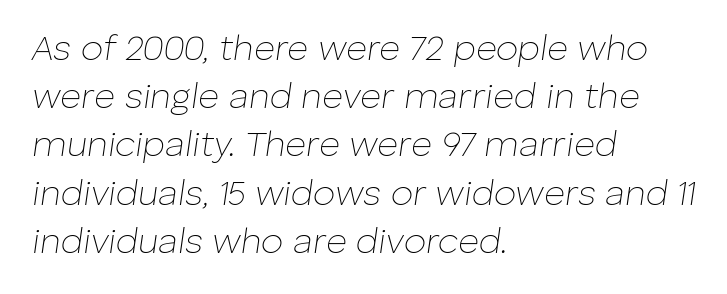
What's the leading like? Ordinary, nothing unusual. The lines in this sample share a left origin and differ only in where they stop. Think of a printed novel: that variable character pitch is what you see here. Tall strokes in this sample are angled rather than plumb.
